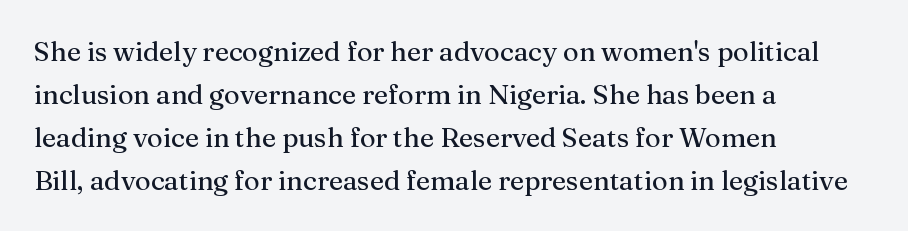
Notice how descenders clear the ascenders below comfortably — that's standard leading. Rendered with straight, roman letterforms. These lines keep a tight, regular rhythm from letter to letter. Only glyphs here, with clear space below each row. Line beginnings align vertically; line endings do not.
